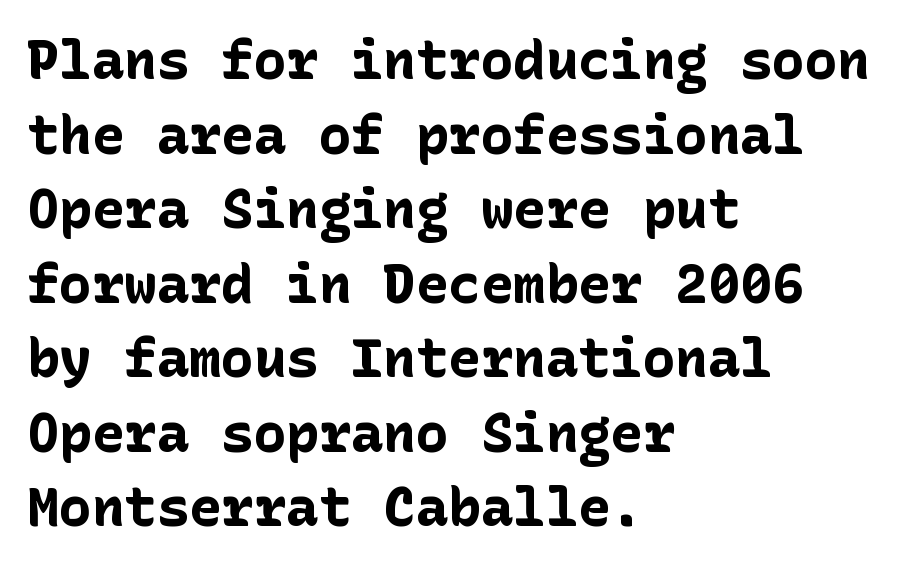
Posture: vertical. The rendering anchors every line to the left-hand side. The line texture is even and compact thanks to regular tracking. Descenders hang freely into open space. What weight is shown? A full bold with thick strokes.
